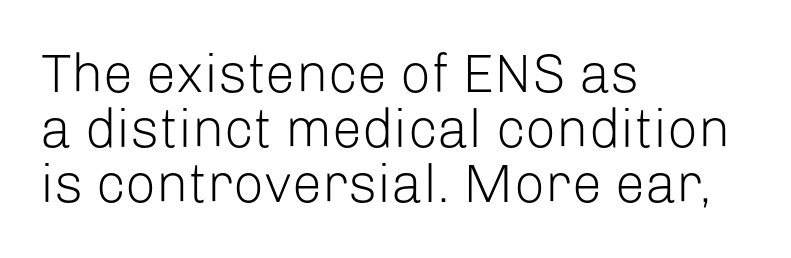
{"serif": "no", "italic": "no", "bold": "no", "weight": "light", "width": "normal", "stroke_contrast": "low", "x_height": "medium", "monospaced": "no", "underline": "no", "align": "left", "line_spacing": "tight", "line_spacing_ratio": 1.02, "letter_spacing": "normal", "letter_spacing_em": 0.0, "glyph_px": 54}
